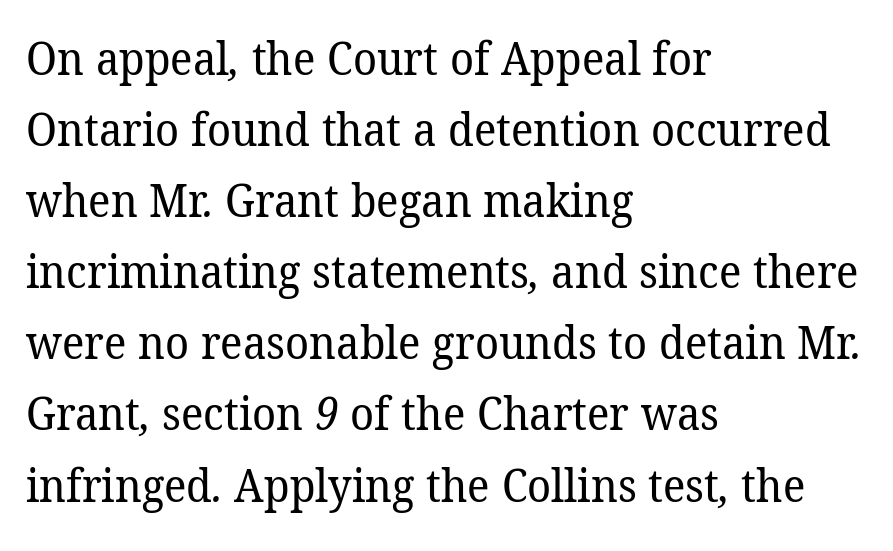
Q: Is the text bold? A: No.
Q: Is the typeface a serif or a sans-serif typeface? A: Serif.
Q: Is the text underlined? A: No.
Q: How is the paragraph aligned? A: Left-aligned.
Q: Is the spacing between letters normal or unusually wide? A: Normal.
Q: Is the spacing between lines tight, normal or loose? A: Normal.
Q: Width (condensed, normal, or wide)? A: Normal.
Q: Stroke contrast? A: Low.
Q: x-height? A: Medium.
Q: Monospaced? A: No.
